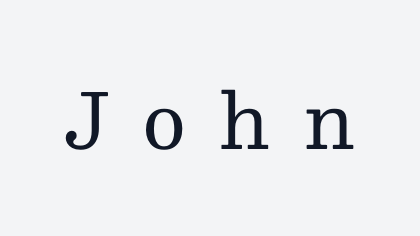
Q: Is the text bold? A: No.
Q: Is the text italic (slanted)? A: No, it is upright.
Q: Is the typeface a serif or a sans-serif typeface? A: Serif.
Q: Is the text underlined? A: No.
Q: Is the spacing between letters normal or unusually wide? A: Unusually wide.
Q: Width (condensed, normal, or wide)? A: Normal.
Q: Stroke contrast? A: Medium.
Q: x-height? A: Medium.
Q: Monospaced? A: No.
